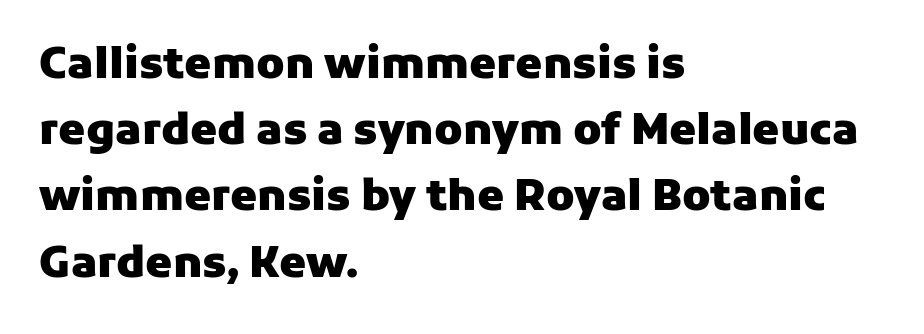
Q: Is the text bold? A: Yes.
Q: Is the text italic (slanted)? A: No, it is upright.
Q: Is the typeface a serif or a sans-serif typeface? A: Sans-serif.
Q: Is the text underlined? A: No.
Q: How is the paragraph aligned? A: Left-aligned.
Q: Is the spacing between letters normal or unusually wide? A: Normal.
Q: Is the spacing between lines tight, normal or loose? A: Normal.
Q: Width (condensed, normal, or wide)? A: Normal.
Q: Stroke contrast? A: Low.
Q: x-height? A: Medium.
Q: Monospaced? A: No.
